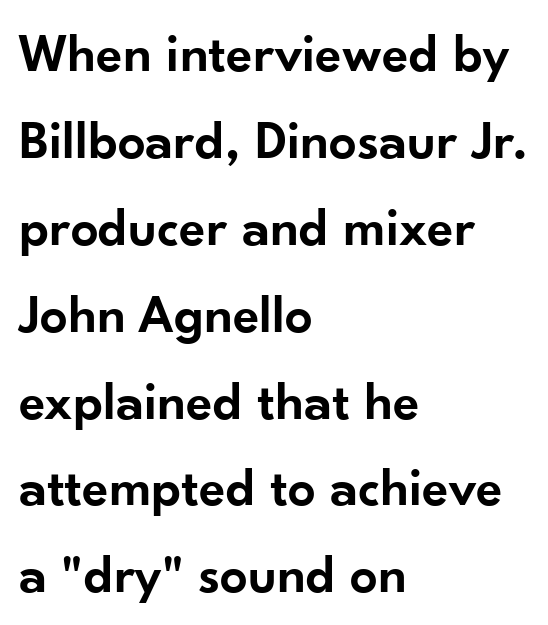
The type is set solid horizontally, with unmodified tracking. Slightly chunky letters — semibold, I'd say, not full bold. Casual observation: everything's shoved over to the left. The rendering uses natural spacing where letterforms have individual widths.
